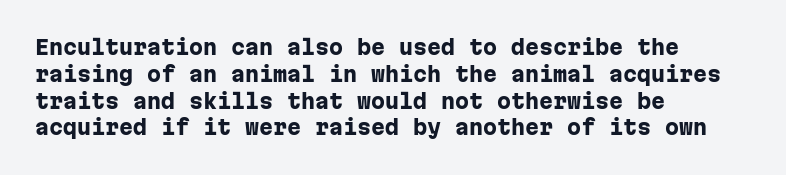
Q: Is the text bold? A: Yes.
Q: Is the text italic (slanted)? A: No, it is upright.
Q: Is the text underlined? A: No.
Q: How is the paragraph aligned? A: Left-aligned.
Q: Is the spacing between letters normal or unusually wide? A: Normal.
Q: Is the spacing between lines tight, normal or loose? A: Normal.
